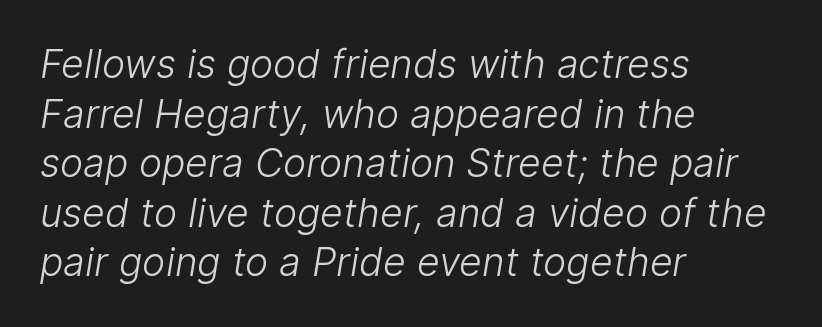
Type without underlining. Glyph-to-glyph distance matches everyday printed text. How would I describe the line gaps? Plain and ordinary. In CSS terms this would be text-align: left.
